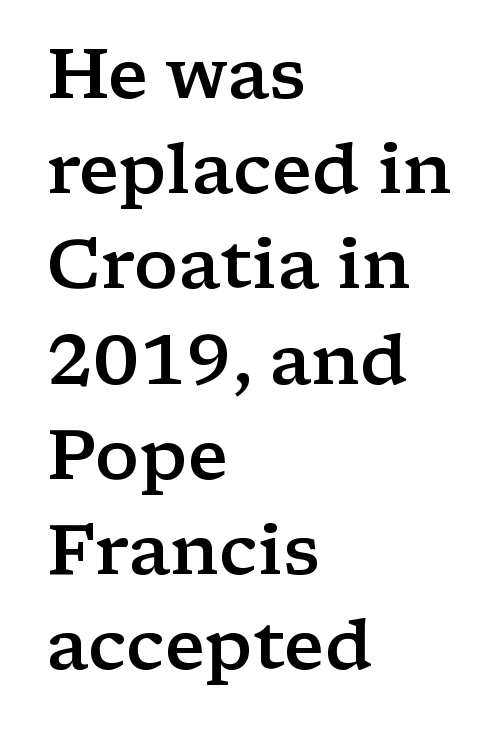
The image shows 70 px semibold, wide serif type, upright; set left-aligned, normal line spacing (1.36x), normal letter spacing, not underlined; low stroke contrast and a medium x-height.
